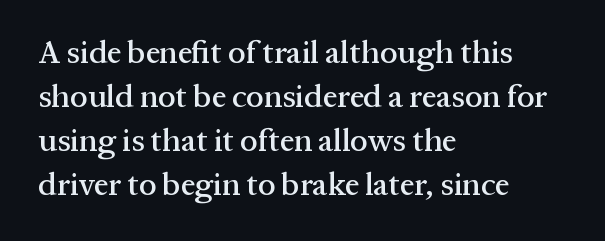
{"serif": "yes", "italic": "no", "width": "normal", "stroke_contrast": "medium", "x_height": "medium", "monospaced": "no", "underline": "no", "align": "left", "line_spacing": "normal", "line_spacing_ratio": 1.37, "letter_spacing": "normal", "letter_spacing_em": 0.0, "glyph_px": 32}
